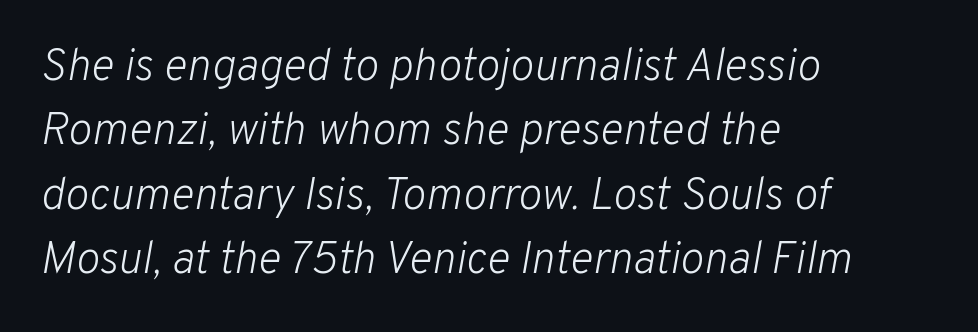
The image shows 45 px light type, italic (leaning right); set left-aligned, normal line spacing (1.43x), normal letter spacing, not underlined; low stroke contrast and a medium x-height.
